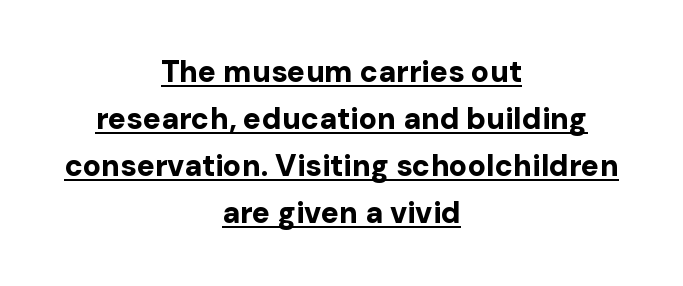
Leading matches the norm, producing a regular column. Beneath each row of characters lies a ruled line. Each letter keeps its own natural width here, so spacing adapts to shape. Italic? Not at all — the glyphs are vertical.
